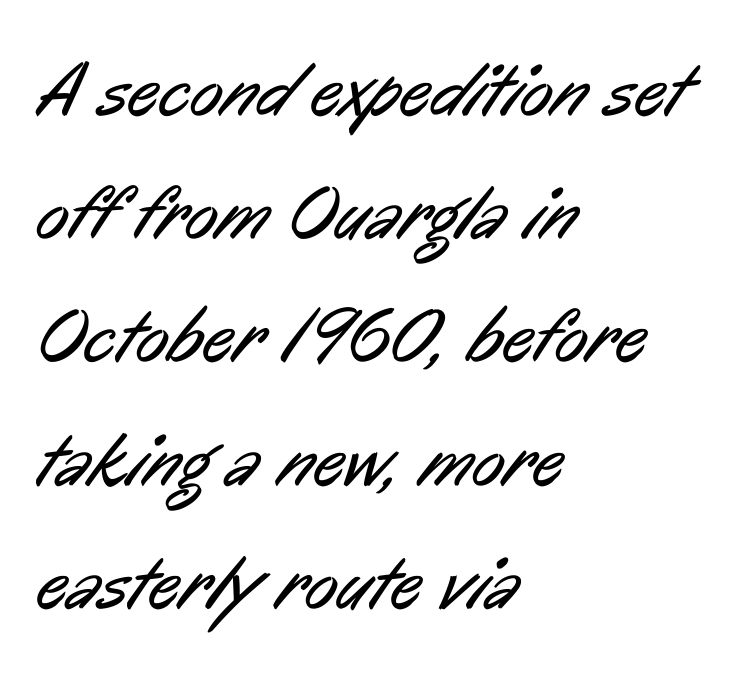
{"serif": "no", "bold": "no", "weight": "regular", "width": "condensed", "stroke_contrast": "low", "x_height": "medium", "monospaced": "no", "underline": "no", "align": "left", "line_spacing": "normal", "line_spacing_ratio": 1.6, "letter_spacing": "normal", "letter_spacing_em": 0.0, "glyph_px": 77}
